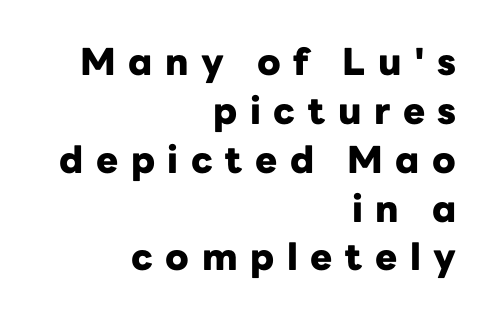
{"serif": "no", "italic": "no", "bold": "yes", "weight": "heavy", "width": "normal", "stroke_contrast": "low", "x_height": "medium", "monospaced": "no", "underline": "no", "align": "right", "line_spacing": "normal", "line_spacing_ratio": 1.32, "letter_spacing": "wide", "letter_spacing_em": 0.34, "glyph_px": 37}
